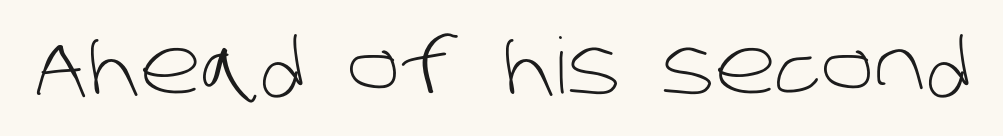
The typeface chosen for these lines omits serifs. The font is comparable to plain body text, perhaps lighter. Caption: standard tracking, unaltered. Do the characters align in a grid? No, the font is proportional.
